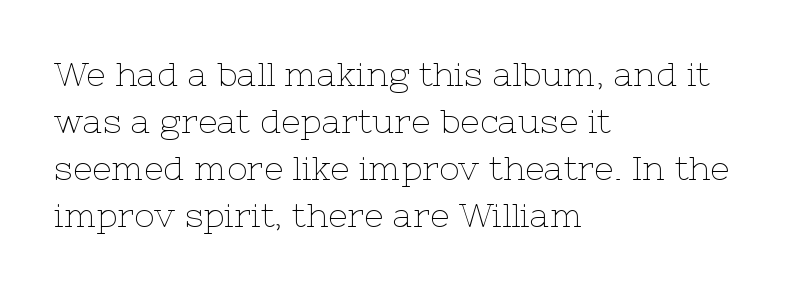
The image shows 34 px thin serif type, upright; set left-aligned, normal line spacing (1.38x), normal letter spacing, not underlined; low stroke contrast and a medium x-height.
